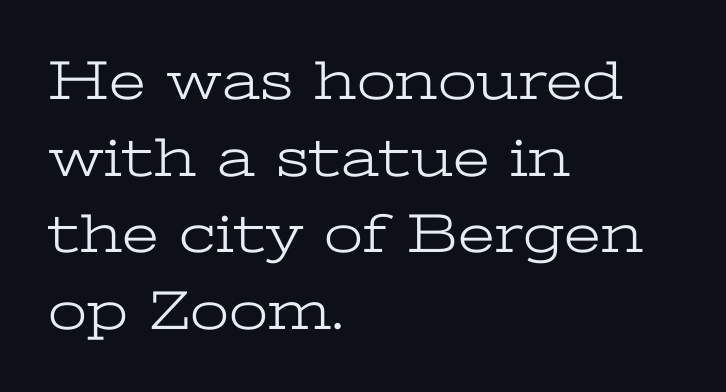
Q: Is the text bold? A: No.
Q: Is the text italic (slanted)? A: No, it is upright.
Q: Is the typeface a serif or a sans-serif typeface? A: Serif.
Q: Is the text underlined? A: No.
Q: How is the paragraph aligned? A: Left-aligned.
Q: Is the spacing between letters normal or unusually wide? A: Normal.
Q: Is the spacing between lines tight, normal or loose? A: Normal.
Q: Width (condensed, normal, or wide)? A: Wide.
Q: Stroke contrast? A: Low.
Q: x-height? A: Medium.
Q: Monospaced? A: No.
